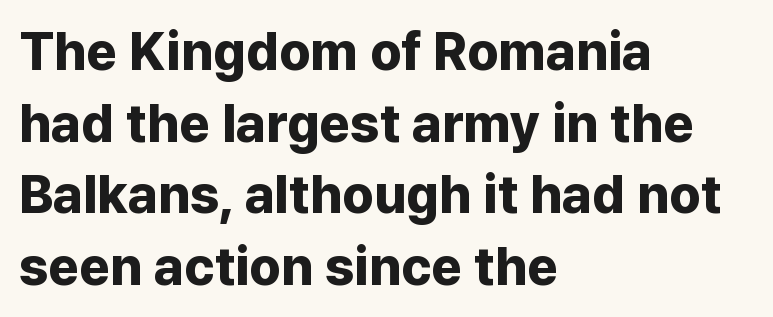
{"serif": "no", "italic": "no", "bold": "yes", "weight": "bold", "width": "normal", "stroke_contrast": "low", "x_height": "medium", "monospaced": "no", "underline": "no", "align": "left", "line_spacing": "normal", "line_spacing_ratio": 1.35, "letter_spacing": "normal", "letter_spacing_em": 0.0, "glyph_px": 53}
